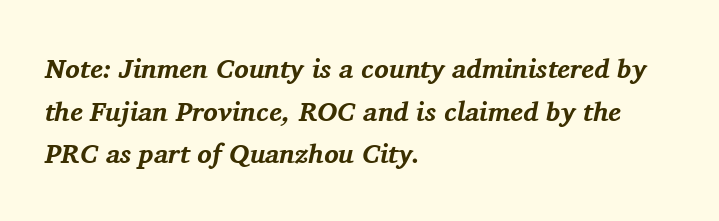
These lines carry a lot of weight — the face is fully bold. Vertically, the passage feels balanced, rows spaced as you'd expect. Italic: yes, the glyphs are oblique. Left-aligned paragraph, ragged on the right. The strip under each line holds only bare page.
